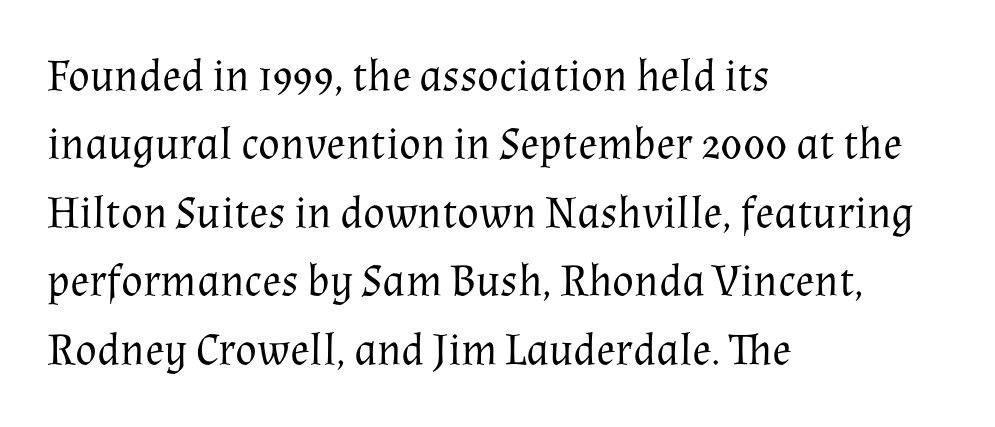
Q: Is the text bold? A: No.
Q: Is the text italic (slanted)? A: No, it is upright.
Q: Is the typeface a serif or a sans-serif typeface? A: Serif.
Q: Is the text underlined? A: No.
Q: How is the paragraph aligned? A: Left-aligned.
Q: Is the spacing between letters normal or unusually wide? A: Normal.
Q: Is the spacing between lines tight, normal or loose? A: Normal.
Q: Width (condensed, normal, or wide)? A: Normal.
Q: Stroke contrast? A: Medium.
Q: x-height? A: Medium.
Q: Monospaced? A: No.
